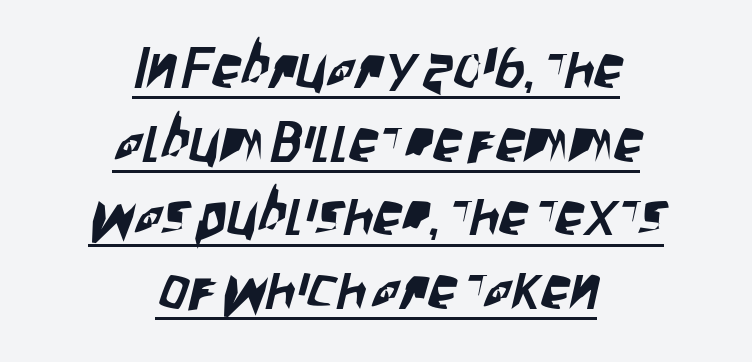
{"serif": "no", "width": "condensed", "stroke_contrast": "low", "x_height": "large", "monospaced": "no", "underline": "yes", "align": "center", "line_spacing": "normal", "line_spacing_ratio": 1.27, "letter_spacing": "normal", "letter_spacing_em": 0.0, "glyph_px": 58}
